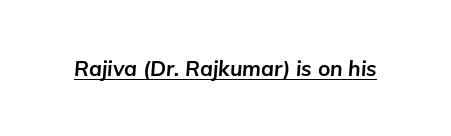
Q: Is the text bold? A: Yes.
Q: Is the text italic (slanted)? A: Yes, it leans right by about 5 degrees.
Q: Is the text underlined? A: Yes.
Q: Is the spacing between letters normal or unusually wide? A: Normal.
